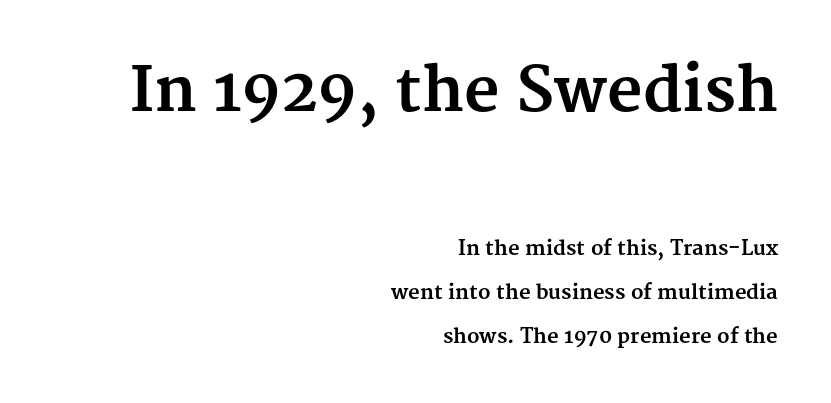
A typesetter would call this proportional, since set widths differ per character. Is the lower block the larger one? No — the upper block carries the bigger type. Examine the stroke ends and you'll spot serifs. Italic? Not at all — the glyphs are vertical. Quick note: underline off.
